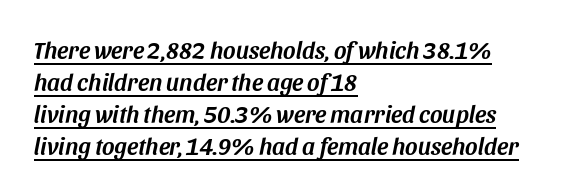
A continuous stroke trails under the words, as in a hyperlink. Which margin do the lines hug? The left one — the right edge is uneven. The passage shown has conventional tracking throughout. Italic? Definitely — the glyphs are oblique. What's the leading like? Ordinary, nothing unusual.
